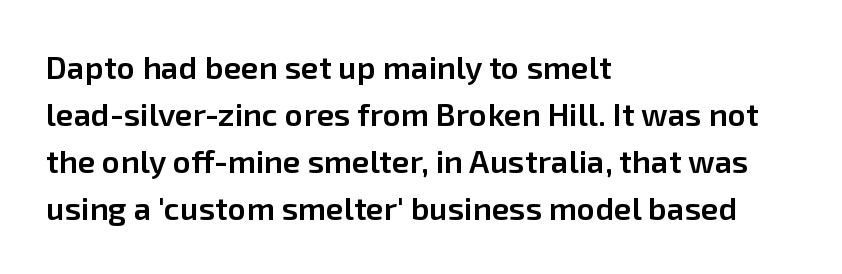
A typesetter would label this face a sans. A typesetter would call this proportional, since set widths differ per character. Every row of glyphs begins at an identical x-position on the left. A normal amount of white space separates one row of letters from the next. A roman cut, with each character standing at attention.
